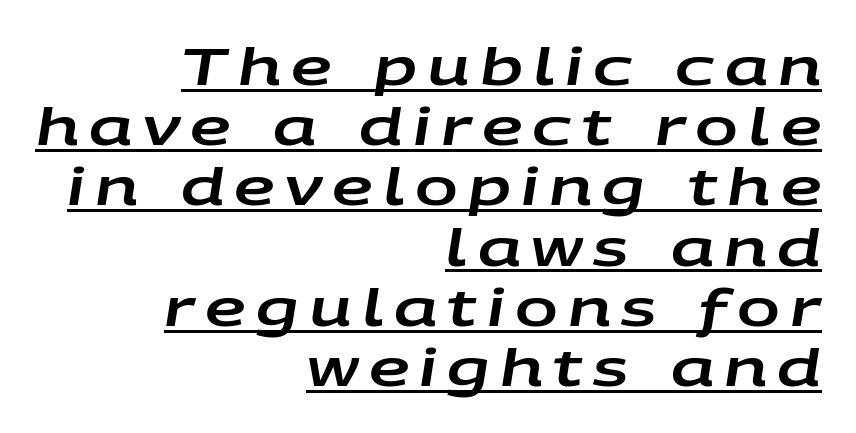
The image shows 51 px wide type, italic (leaning right); set right-aligned, line spacing 1.18x, unusually wide letter spacing (+0.2 em), underlined; low stroke contrast and a large x-height.
